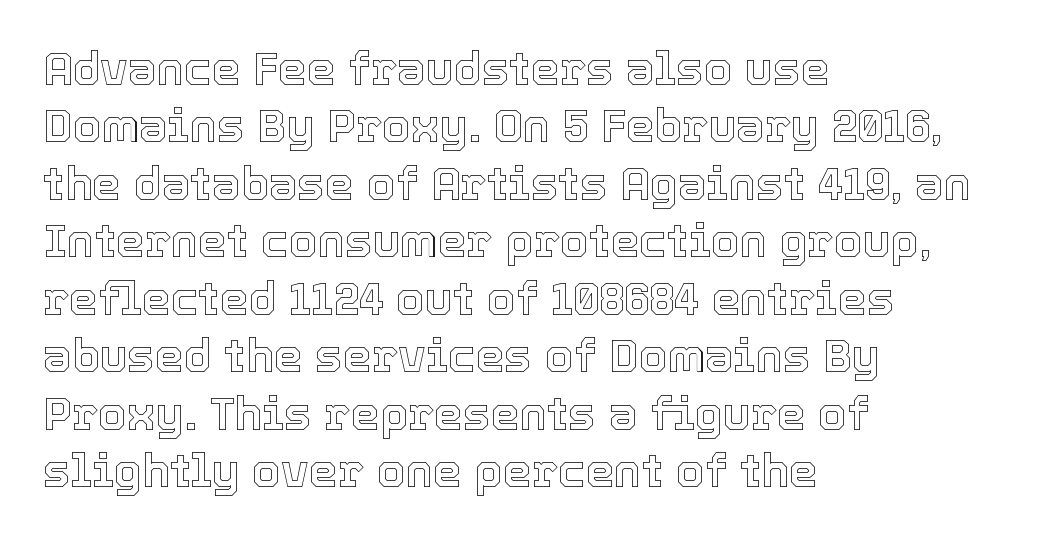
{"italic": "no", "width": "normal", "x_height": "medium", "monospaced": "no", "underline": "no", "align": "left", "line_spacing": "normal", "line_spacing_ratio": 1.25, "letter_spacing": "normal", "letter_spacing_em": 0.0, "glyph_px": 46}
